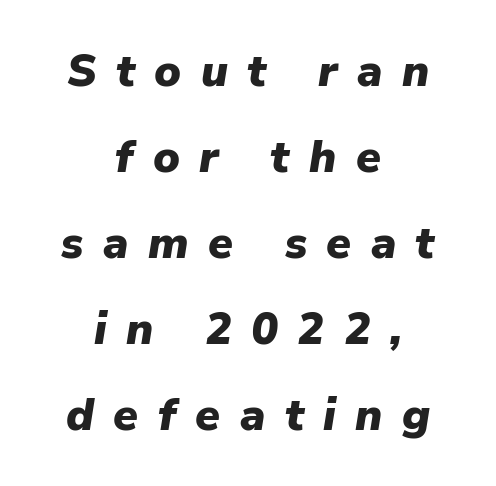
{"italic": "yes", "lean": "right", "slant_degrees": 9, "bold": "yes", "weight": "heavy", "width": "normal", "stroke_contrast": "low", "x_height": "medium", "monospaced": "no", "underline": "no", "align": "center", "line_spacing": "loose", "line_spacing_ratio": 1.91, "letter_spacing": "wide", "letter_spacing_em": 0.43, "glyph_px": 45}
